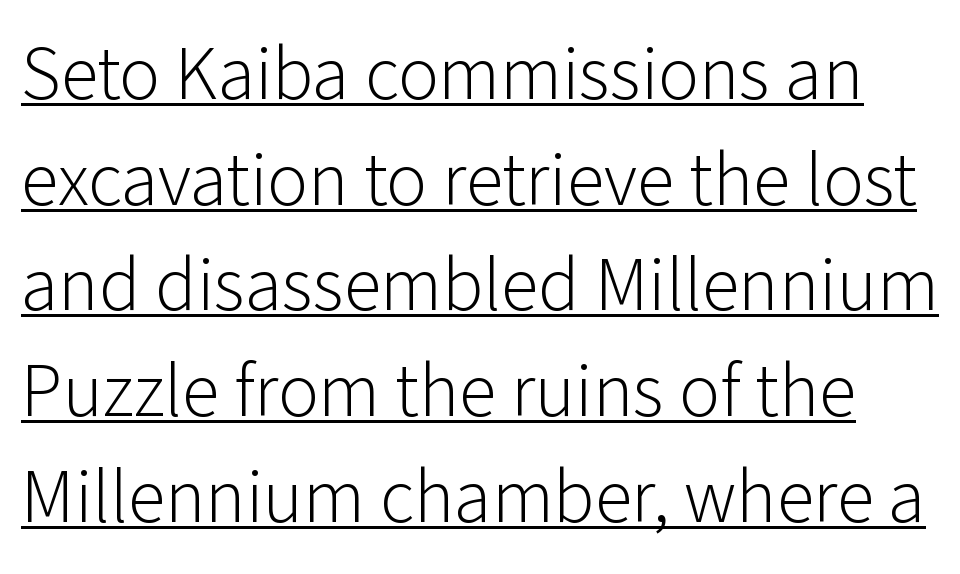
The typeface chosen for these lines omits serifs. Notice how a bar underscores the lettering throughout. Short note: letters normally spaced. Evenly set lines give the paragraph a standard silhouette. If you drew a line through each stem, it would be perfectly vertical.
